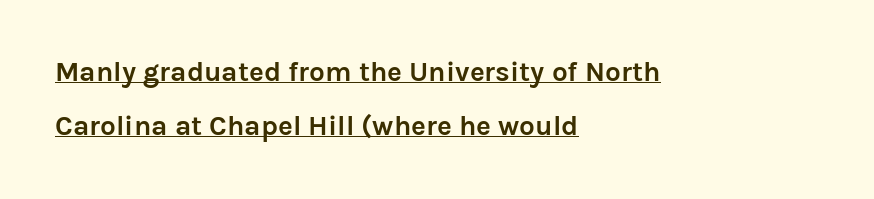
{"serif": "no", "italic": "no", "bold": "yes", "weight": "semibold", "width": "normal", "stroke_contrast": "low", "x_height": "medium", "monospaced": "no", "underline": "yes", "align": "left", "line_spacing": "loose", "line_spacing_ratio": 1.93, "letter_spacing": "normal", "letter_spacing_em": 0.0, "glyph_px": 28}
